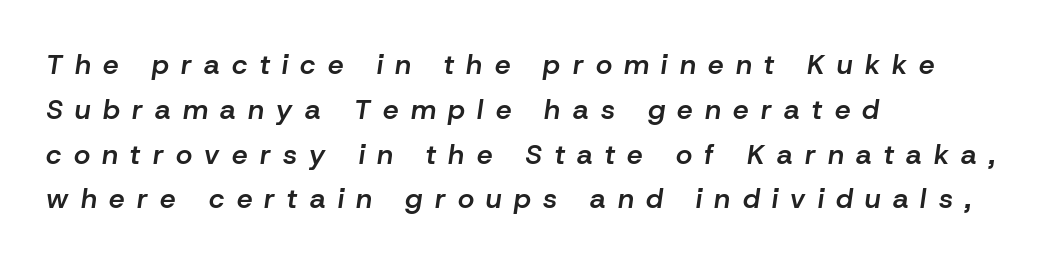
There's an unmistakable incline to the writing here. Note the varied advance widths — an 'i' is clearly narrower than an 'm'. This is the in-between weight designers call semibold or demi. The space between consecutive lines is moderate.
